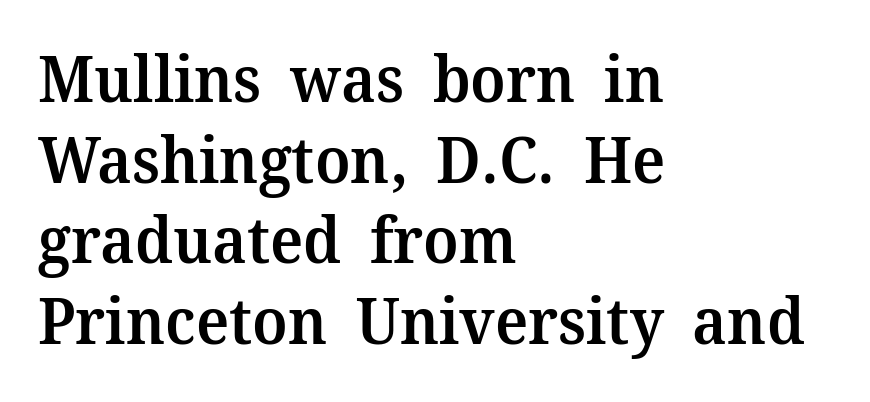
Layout note: lines flush left. Is there any slant? The stems are plumb. These lines keep a tight, regular rhythm from letter to letter. Students, observe: this is what conventionally led text looks like. Type style note: has serifs.
